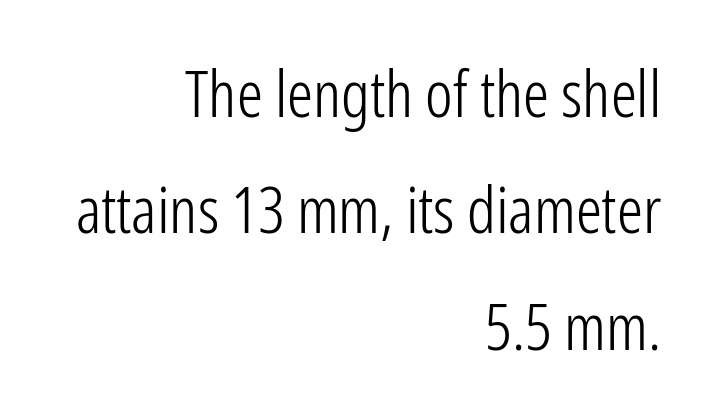
Unlike a traditional serif, this face leaves its strokes unadorned. These lines are set flush right with a ragged left edge. The rendering uses natural spacing where letterforms have individual widths. No letter is thick-stroked: the sample isn't bold. Underline: absent. You can tell it's not italic because the verticals are truly vertical.
